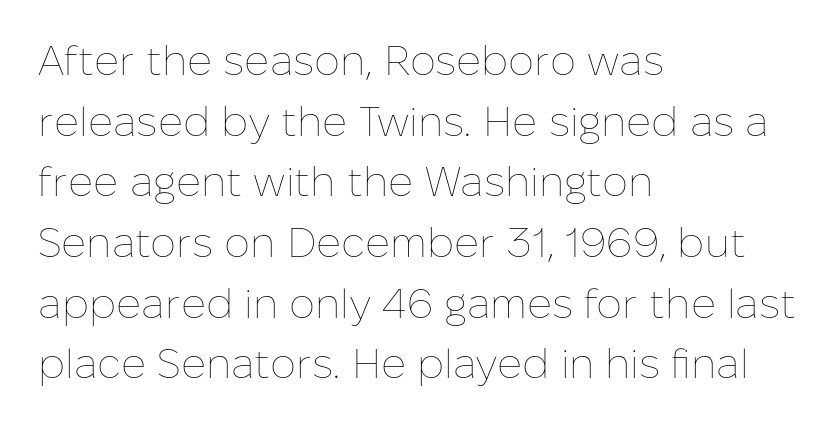
The image shows 41 px thin type, upright; set left-aligned, normal line spacing (1.48x), normal letter spacing, not underlined; low stroke contrast and a medium x-height.
